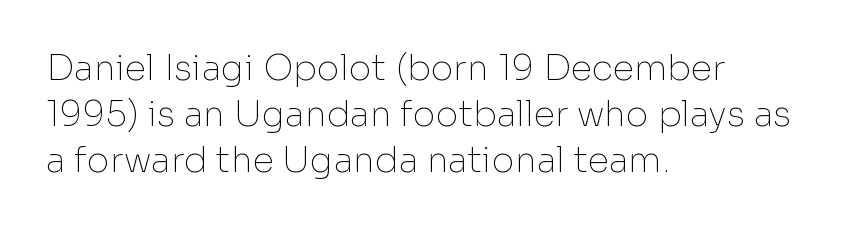
{"serif": "no", "italic": "no", "bold": "no", "weight": "thin", "width": "normal", "stroke_contrast": "low", "x_height": "medium", "monospaced": "no", "underline": "no", "align": "left", "line_spacing": "normal", "line_spacing_ratio": 1.31, "letter_spacing": "normal", "letter_spacing_em": 0.0, "glyph_px": 35}
